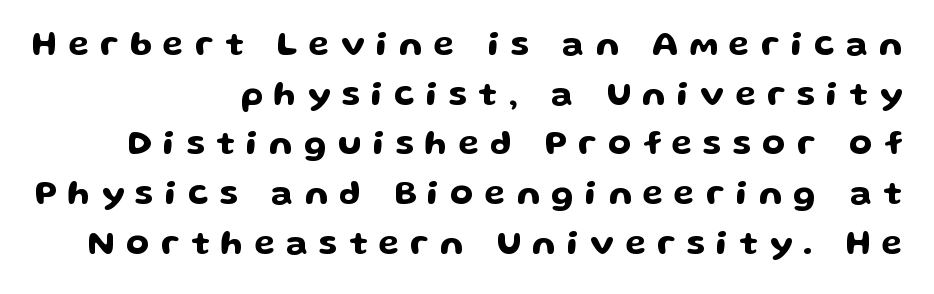
{"serif": "no", "italic": "no", "width": "wide", "stroke_contrast": "low", "x_height": "medium", "monospaced": "no", "underline": "no", "align": "right", "line_spacing": "normal", "line_spacing_ratio": 1.46, "letter_spacing": "wide", "letter_spacing_em": 0.33, "glyph_px": 34}
